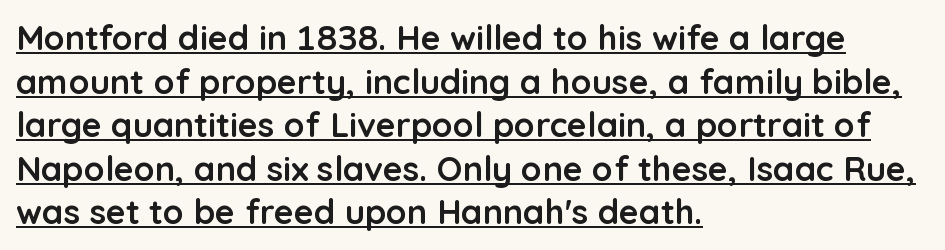
Q: Is the text bold? A: Yes.
Q: Is the text italic (slanted)? A: No, it is upright.
Q: Is the typeface a serif or a sans-serif typeface? A: Sans-serif.
Q: Is the text underlined? A: Yes.
Q: How is the paragraph aligned? A: Left-aligned.
Q: Is the spacing between letters normal or unusually wide? A: Normal.
Q: Is the spacing between lines tight, normal or loose? A: Normal.
Q: Width (condensed, normal, or wide)? A: Normal.
Q: Stroke contrast? A: Low.
Q: x-height? A: Medium.
Q: Monospaced? A: No.
